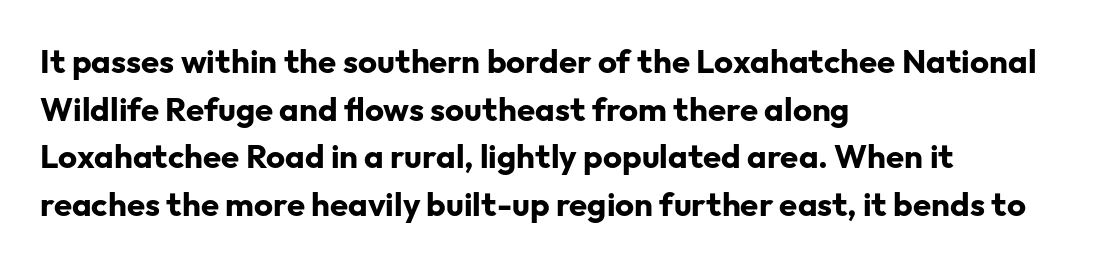
{"serif": "no", "italic": "no", "bold": "yes", "weight": "bold", "width": "normal", "stroke_contrast": "low", "x_height": "medium", "monospaced": "no", "underline": "no", "align": "left", "line_spacing": "normal", "line_spacing_ratio": 1.44, "letter_spacing": "normal", "letter_spacing_em": 0.0, "glyph_px": 33}
